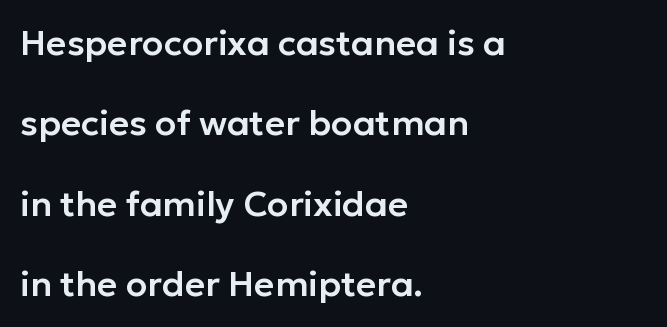
{"serif": "no", "italic": "no", "width": "normal", "stroke_contrast": "low", "x_height": "medium", "monospaced": "no", "underline": "no", "align": "left", "line_spacing": "loose", "line_spacing_ratio": 2.3, "letter_spacing": "normal", "letter_spacing_em": 0.0, "glyph_px": 35}
